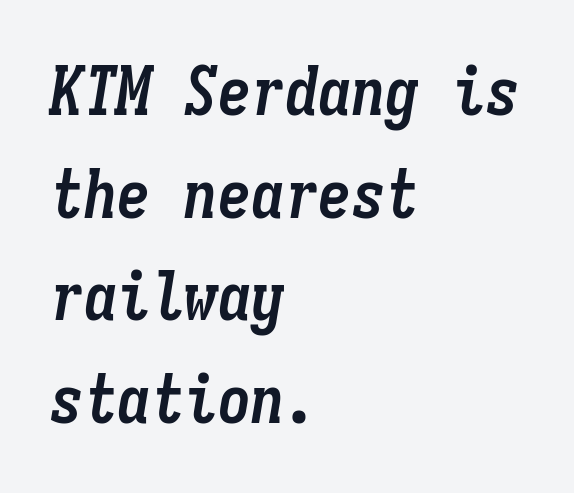
The image shows 67 px semibold, condensed type, italic (leaning right), monospaced; set left-aligned, normal line spacing (1.53x), normal letter spacing, not underlined; low stroke contrast and a medium x-height.
